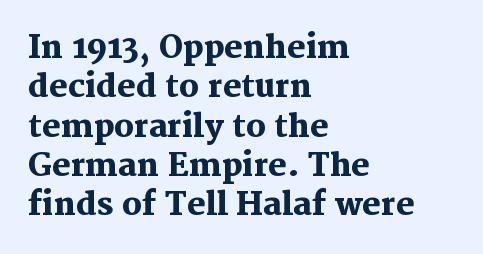
Q: Is the text bold? A: Yes.
Q: Is the text italic (slanted)? A: No, it is upright.
Q: Is the typeface a serif or a sans-serif typeface? A: Serif.
Q: Is the text underlined? A: No.
Q: How is the paragraph aligned? A: Left-aligned.
Q: Is the spacing between letters normal or unusually wide? A: Normal.
Q: Is the spacing between lines tight, normal or loose? A: Normal.
Q: Width (condensed, normal, or wide)? A: Normal.
Q: Stroke contrast? A: Medium.
Q: x-height? A: Medium.
Q: Monospaced? A: No.
